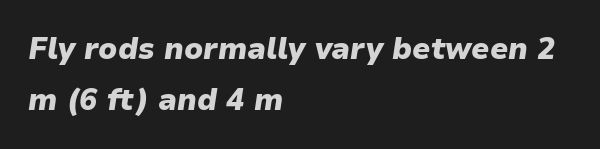
{"italic": "yes", "lean": "right", "slant_degrees": 9, "bold": "yes", "weight": "heavy", "width": "normal", "stroke_contrast": "low", "x_height": "medium", "monospaced": "no", "underline": "no", "align": "left", "line_spacing": "normal", "line_spacing_ratio": 1.69, "letter_spacing": "normal", "letter_spacing_em": 0.0, "glyph_px": 30}
